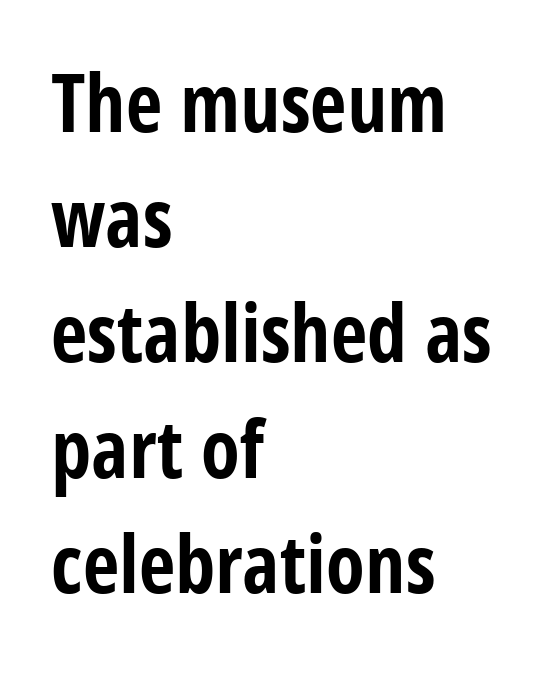
The image shows 80 px bold, condensed sans-serif type, upright; set left-aligned, normal line spacing (1.44x), normal letter spacing, not underlined; low stroke contrast and a large x-height.
